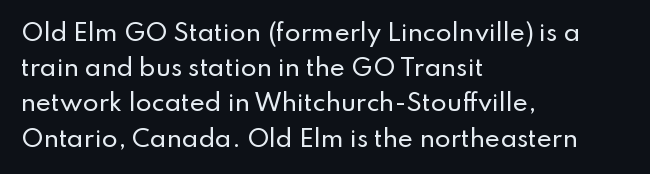
The image shows 23 px text type, upright; set left-aligned, normal line spacing (1.53x), normal letter spacing, not underlined.
